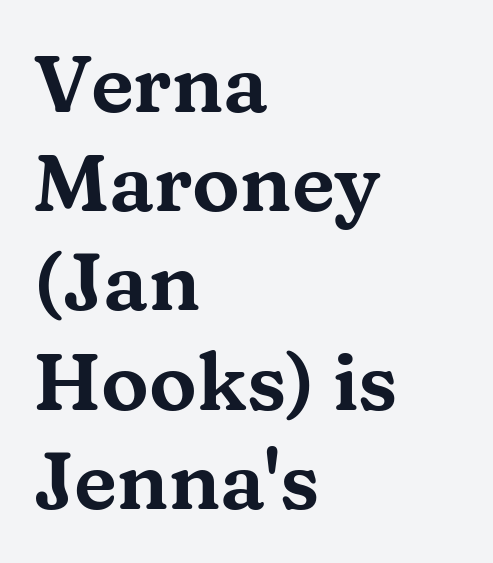
The lettering holds an erect, upright posture throughout. Does the copy run flush right? No — it runs flush left. Inter-character spacing is left at the font's built-in metrics. Bare-footed words on every line. Are there feet on the stems? There are — it's a serif.
